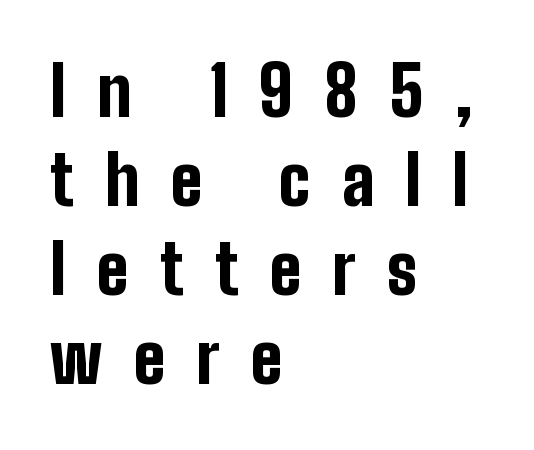
The image shows 68 px bold, condensed sans-serif type, upright; set left-aligned, normal line spacing (1.31x), unusually wide letter spacing (+0.46 em), not underlined; low stroke contrast and a medium x-height.
